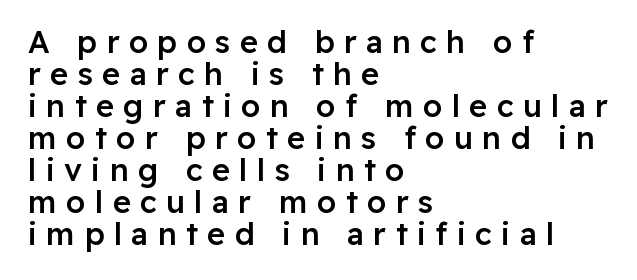
Q: Is the text bold? A: Semi-bold.
Q: Is the text italic (slanted)? A: No, it is upright.
Q: Is the typeface a serif or a sans-serif typeface? A: Sans-serif.
Q: Is the text underlined? A: No.
Q: How is the paragraph aligned? A: Left-aligned.
Q: Is the spacing between letters normal or unusually wide? A: Unusually wide.
Q: Is the spacing between lines tight, normal or loose? A: Tight.
Q: Width (condensed, normal, or wide)? A: Normal.
Q: Stroke contrast? A: Low.
Q: x-height? A: Medium.
Q: Monospaced? A: No.
